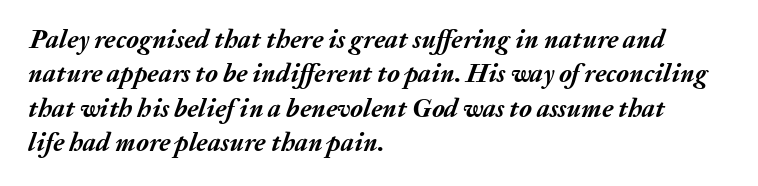
This block has exactly the height ordinary leading produces. Caption: standard tracking, unaltered. Looking at the ascenders, they clearly lean. Does the weight exceed regular? Yes, all the way to bold. Where is the straight margin? On the left. No word sits above an underline.
